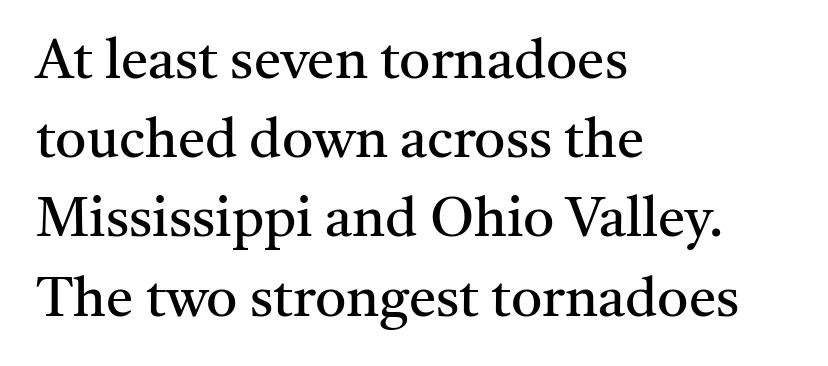
{"serif": "yes", "italic": "no", "bold": "no", "weight": "regular", "width": "normal", "stroke_contrast": "medium", "x_height": "medium", "monospaced": "no", "underline": "no", "align": "left", "line_spacing": "normal", "line_spacing_ratio": 1.44, "letter_spacing": "normal", "letter_spacing_em": 0.0, "glyph_px": 55}
